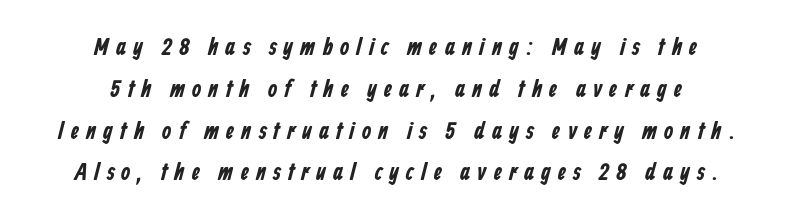
The image shows 24 px text type; set centered, line spacing 1.74x, unusually wide letter spacing (+0.28 em), not underlined.
